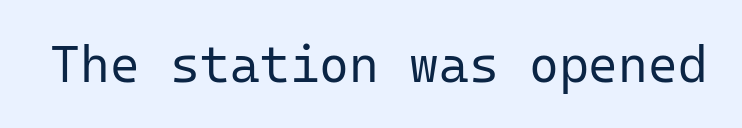
Nothing heavy about these letters — not bold at all. The foot of each line stays bare and open. What kind of face is this? One without serifs — a sans. The type sits square on the baseline with zero lean. Standard letterfit; no display-style spreading of the glyphs.
